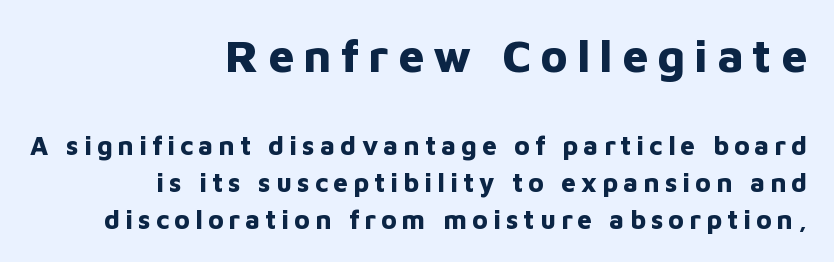
{"serif": "no", "italic": "no", "bold": "yes", "weight": "bold", "width": "normal", "stroke_contrast": "low", "x_height": "medium", "monospaced": "no", "underline": "no", "align": "right", "line_spacing": "normal", "line_spacing_ratio": 1.42, "letter_spacing": "wide", "letter_spacing_em": 0.2, "larger_block": "first", "size_ratio": 1.77, "glyph_px": 46}
